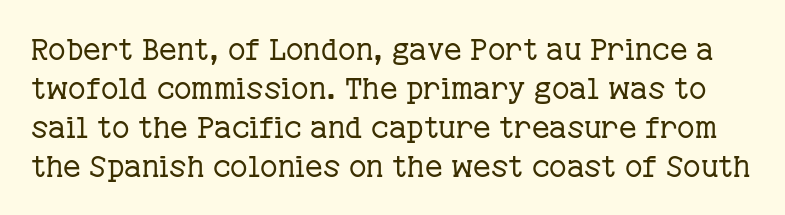
The image shows 30 px regular-weight serif type, upright; set normal line spacing (1.3x), normal letter spacing, not underlined; low stroke contrast and a medium x-height.
